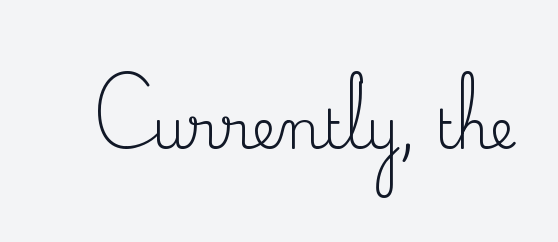
The image shows 54 px regular-weight serif type, upright; set normal letter spacing, not underlined; medium stroke contrast and a small x-height.
